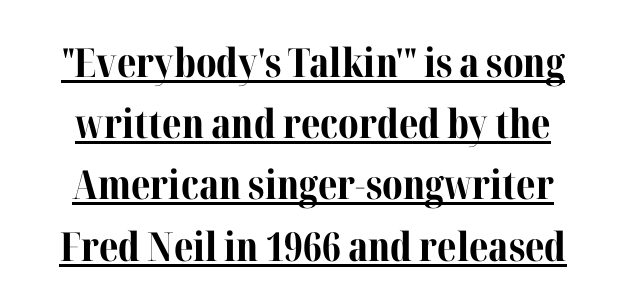
The image shows 40 px bold serif type, upright; set normal line spacing (1.53x), normal letter spacing, underlined; medium stroke contrast and a medium x-height.
